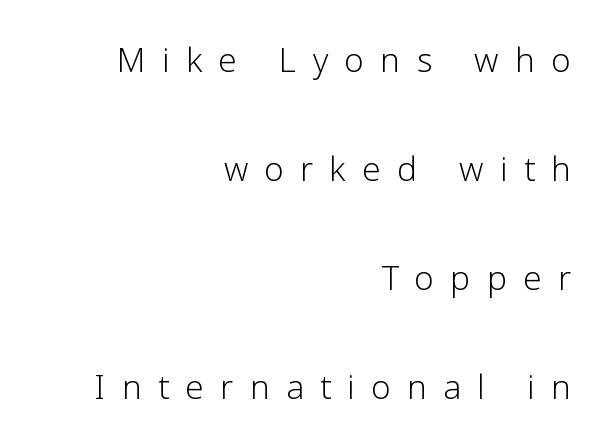
{"serif": "no", "italic": "no", "bold": "no", "weight": "light", "width": "normal", "stroke_contrast": "low", "x_height": "medium", "monospaced": "no", "underline": "no", "align": "right", "line_spacing": "loose", "line_spacing_ratio": 2.42, "letter_spacing": "wide", "letter_spacing_em": 0.36, "glyph_px": 45}
